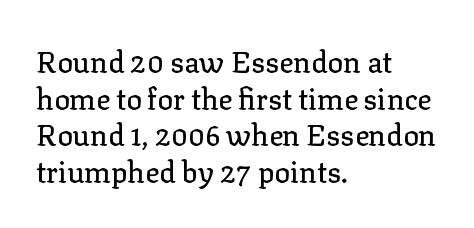
{"serif": "yes", "italic": "no", "width": "normal", "stroke_contrast": "low", "x_height": "medium", "monospaced": "no", "underline": "no", "align": "left", "line_spacing": "normal", "line_spacing_ratio": 1.26, "letter_spacing": "normal", "letter_spacing_em": 0.0, "glyph_px": 29}
